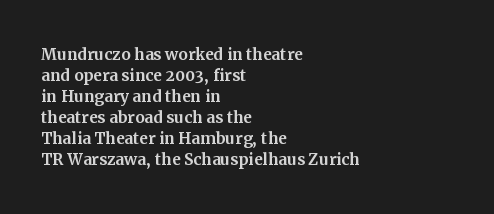
The image shows 21 px text type, upright; set left-aligned, tight line spacing (1.0x), normal letter spacing, not underlined.
